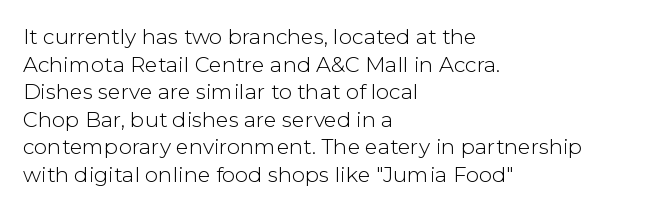
Q: Is the text bold? A: No.
Q: Is the text italic (slanted)? A: No, it is upright.
Q: Is the text underlined? A: No.
Q: How is the paragraph aligned? A: Left-aligned.
Q: Is the spacing between letters normal or unusually wide? A: Normal.
Q: Is the spacing between lines tight, normal or loose? A: Normal.
